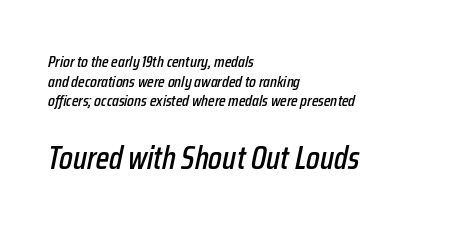
Descender tails drop into unmarked territory. The typesetter chose a ragged-right arrangement here. This sample has the flowing, uneven cadence of proportional lettering. Block two is the big one; block one sits smaller above it. The tracking reads as untouched default to a designer's eye.
